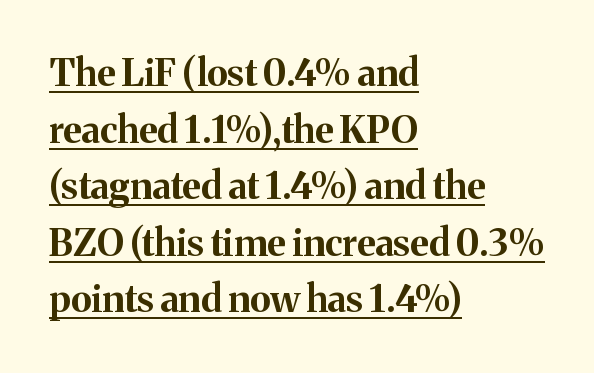
Q: Is the text bold? A: Yes.
Q: Is the text italic (slanted)? A: No, it is upright.
Q: Is the typeface a serif or a sans-serif typeface? A: Serif.
Q: Is the text underlined? A: Yes.
Q: How is the paragraph aligned? A: Left-aligned.
Q: Is the spacing between letters normal or unusually wide? A: Normal.
Q: Is the spacing between lines tight, normal or loose? A: Normal.
Q: Width (condensed, normal, or wide)? A: Normal.
Q: Stroke contrast? A: Medium.
Q: x-height? A: Medium.
Q: Monospaced? A: No.
